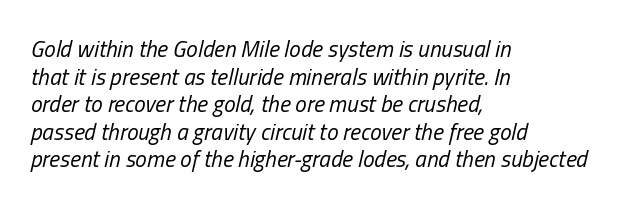
The type is set solid horizontally, with unmodified tracking. Weight: not bold — regular or lighter. Has an underline been added? It has not. Leftover space on each line is placed entirely after the last word. Slant detected: the letters are inclined.
